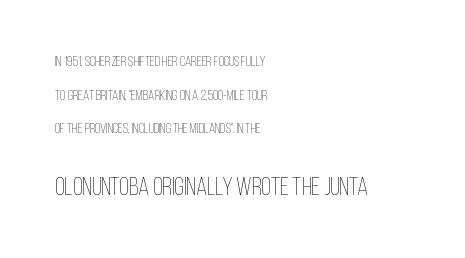
The face used here is rendered with its standard letterfit. Top chunk: small. Bottom chunk: large. Stems and bowls with no extra thickness — not bold. The lines in this sample share a left origin and differ only in where they stop. The font's upright variant was chosen for this text.
